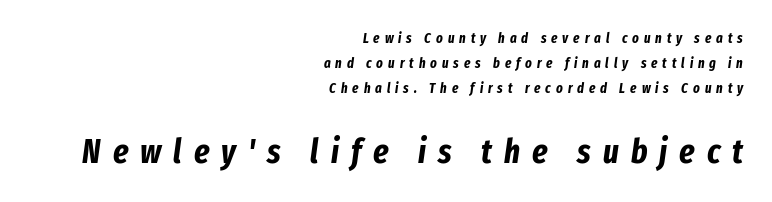
Proportional: the letters do not fall into vertical columns. Emphasis by weight is at full strength: bold. The baseline area is clear. Slant detected: the letters are inclined. Horizontally, the lines are justified to the trailing edge only. Letter spacing: wide.
